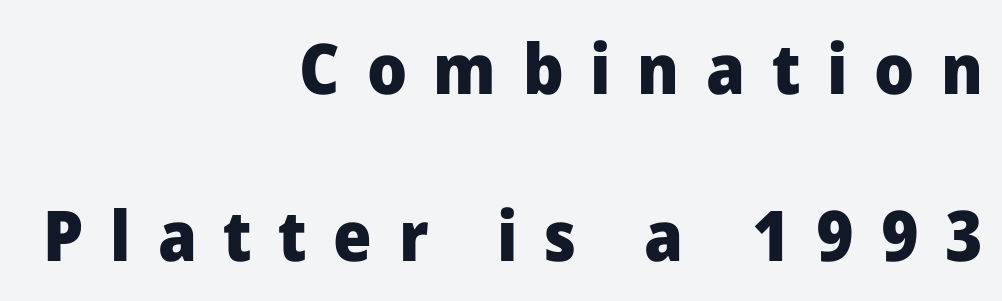
Look at the stroke-to-counter ratio: heavy, a bold. Lines of text with bare space underneath. Rendered with straight, roman letterforms. Substantial extra tracking has been applied to these lines. Here the designer chose a conventional face with non-uniform glyph widths. A student would call this right alignment; a typographer would say flush right, rag left.
